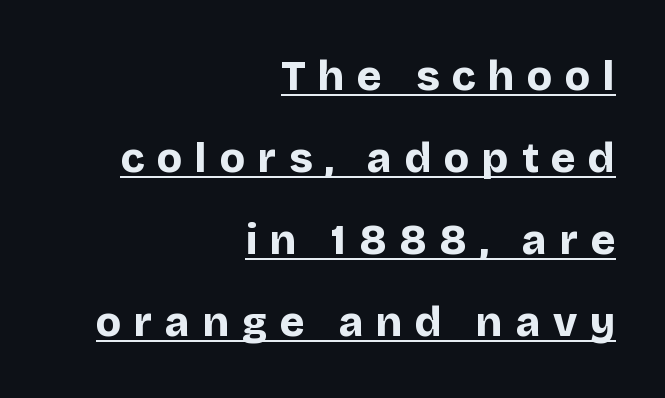
{"serif": "no", "italic": "no", "bold": "yes", "weight": "bold", "width": "normal", "stroke_contrast": "low", "x_height": "large", "monospaced": "no", "underline": "yes", "align": "right", "line_spacing": "loose", "line_spacing_ratio": 1.95, "letter_spacing": "wide", "letter_spacing_em": 0.3, "glyph_px": 42}
